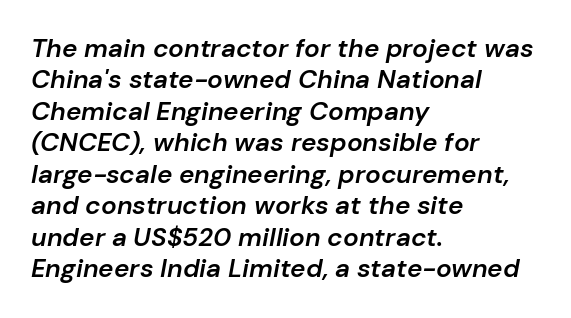
The specimen omits any rule beneath the text block's lines. Tracking value appears to be zero — textbook default spacing. Semibold letterforms, between regular and bold. When letters slant like this, we call the style italic. Is the block centered? No — it sits flush against the left margin.
